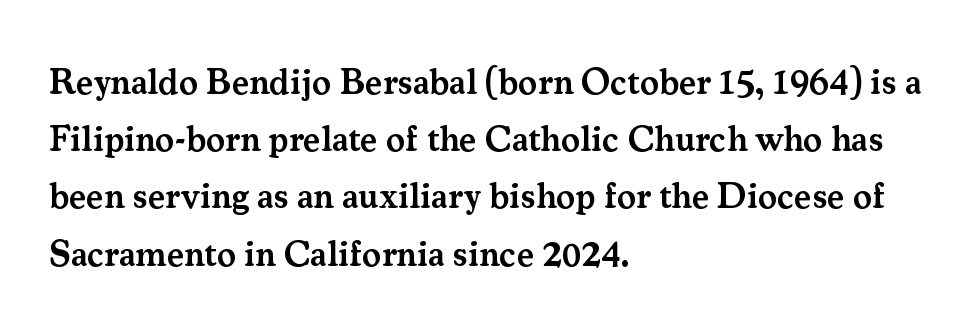
Each letter keeps its own natural width here, so spacing adapts to shape. A clean baseline with only descenders dipping below it. The lines sit at an ordinary, default distance from one another. The characters look somewhat weighty, a semibold short of true bold. Rendered with straight, roman letterforms. Note: serifs present on the glyphs.
